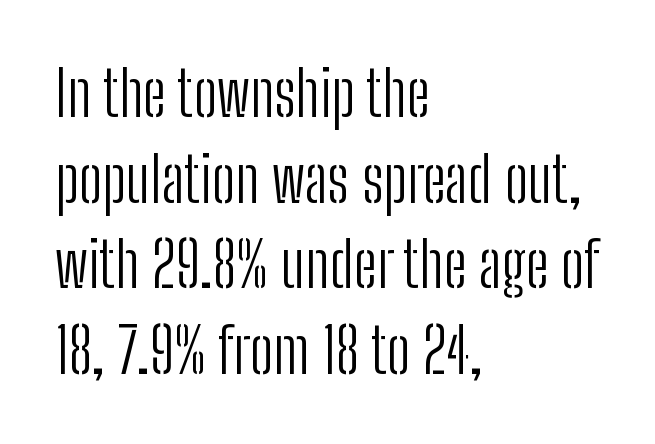
The letters look calm and open, with moderate or lighter stems. The rendering anchors every line to the left-hand side. This is the regular roman posture of the typeface. A bare baseline throughout the passage. The rendering uses a moderate line-height, typical for paragraphs.
